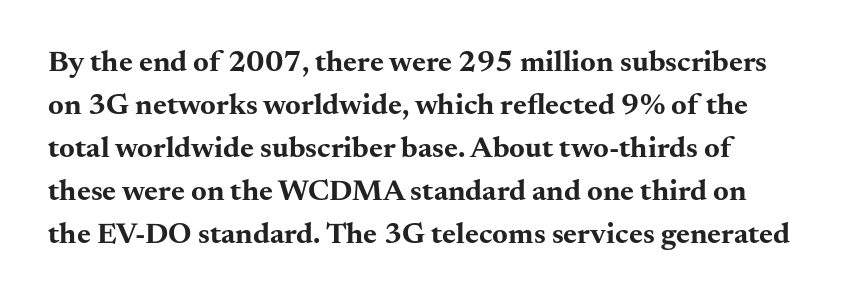
The image shows 30 px bold, wide serif type, upright; set normal line spacing (1.43x), normal letter spacing, not underlined; medium stroke contrast and a small x-height.
